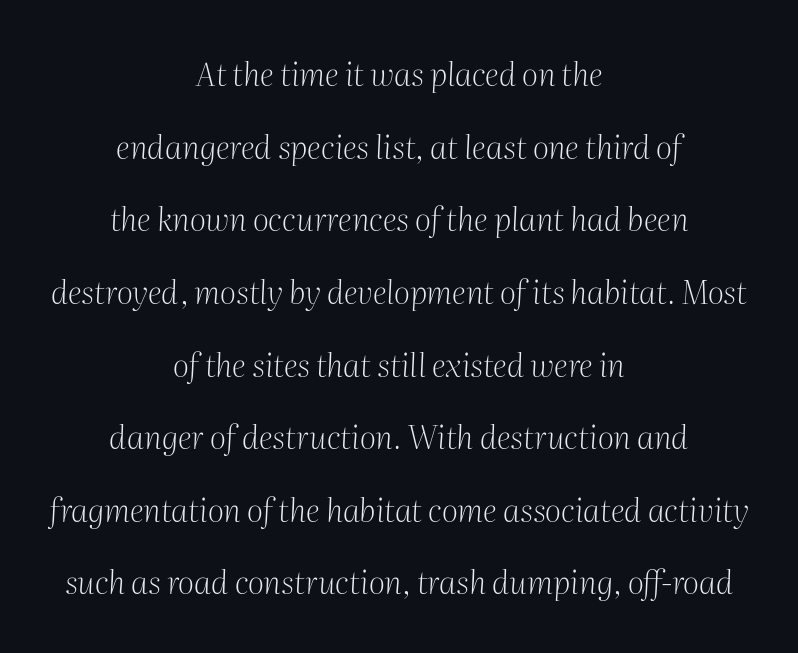
Q: Is the text bold? A: No.
Q: Is the text italic (slanted)? A: Yes, it leans right by about 2 degrees.
Q: Is the typeface a serif or a sans-serif typeface? A: Serif.
Q: Is the text underlined? A: No.
Q: How is the paragraph aligned? A: Centered.
Q: Is the spacing between letters normal or unusually wide? A: Normal.
Q: Is the spacing between lines tight, normal or loose? A: Loose.
Q: Width (condensed, normal, or wide)? A: Normal.
Q: Stroke contrast? A: Medium.
Q: x-height? A: Medium.
Q: Monospaced? A: No.
